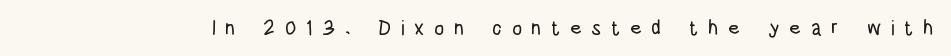
Q: Is the text italic (slanted)? A: No, it is upright.
Q: Is the text underlined? A: No.
Q: Is the spacing between letters normal or unusually wide? A: Unusually wide.
